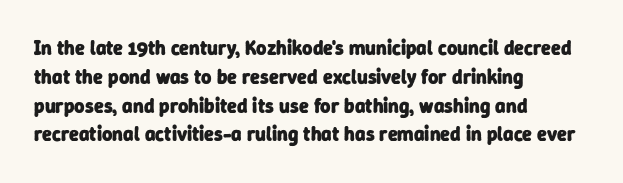
The rendering keeps characters at their native spacing. Does the copy run flush right? No — it runs flush left. A clean baseline with only descenders dipping below it. Normally led — the rows are evenly, conventionally spaced. Emphasis by weight is at full strength: bold.
